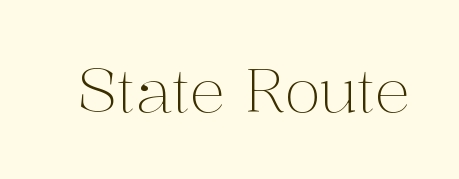
{"serif": "yes", "italic": "no", "bold": "no", "weight": "light", "width": "normal", "stroke_contrast": "medium", "x_height": "medium", "monospaced": "no", "underline": "no", "letter_spacing": "normal", "letter_spacing_em": 0.0, "glyph_px": 60}
